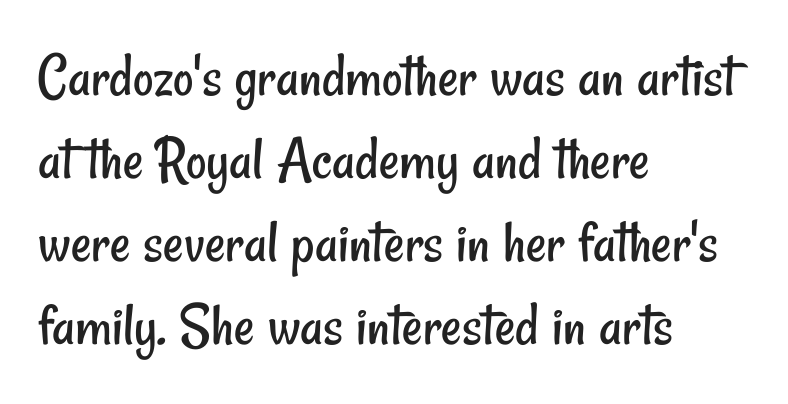
{"serif": "no", "bold": "no", "weight": "regular", "width": "condensed", "stroke_contrast": "low", "x_height": "small", "monospaced": "no", "underline": "no", "align": "left", "line_spacing": "normal", "line_spacing_ratio": 1.32, "letter_spacing": "normal", "letter_spacing_em": 0.0, "glyph_px": 63}
